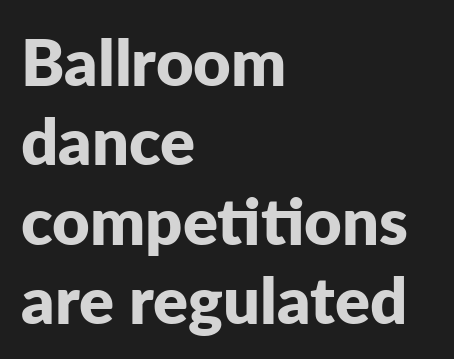
Spacing verdict: proportional, widths tailored to each character. This sample uses plain, unmodified letter spacing. Thick stems and heavy bowls — unmistakably bold. This sample is left-justified, so line endings fall wherever the words run out. Italic? Not at all — the glyphs are vertical. Check where the strokes stop: nothing finishes them off — pure sans.
